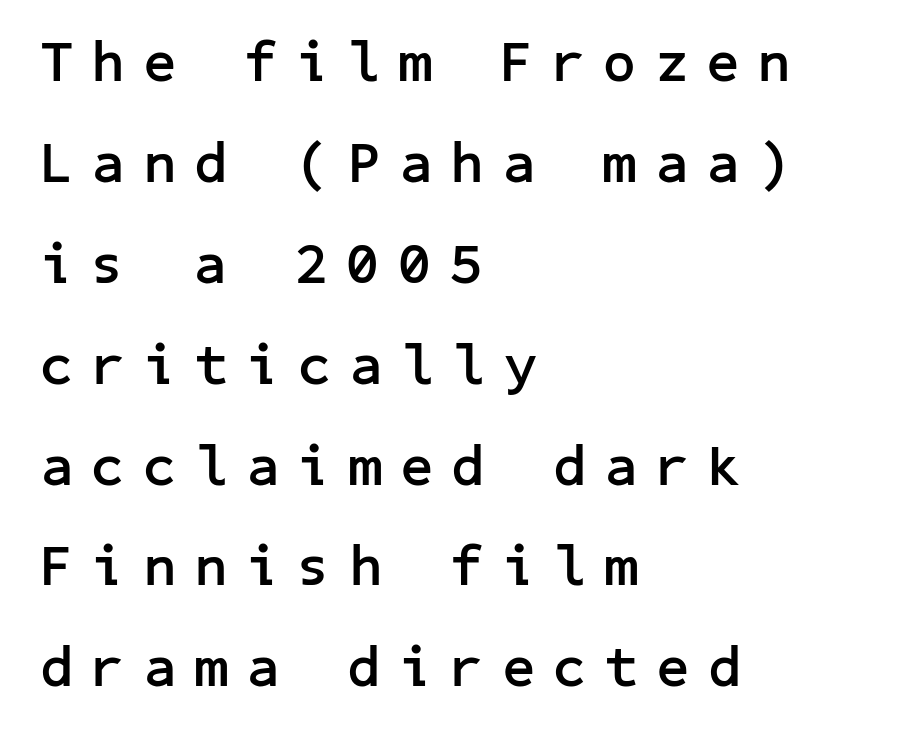
Q: Is the text bold? A: Yes.
Q: Is the text italic (slanted)? A: No, it is upright.
Q: Is the typeface a serif or a sans-serif typeface? A: Sans-serif.
Q: Is the text underlined? A: No.
Q: How is the paragraph aligned? A: Left-aligned.
Q: Is the spacing between letters normal or unusually wide? A: Unusually wide.
Q: Width (condensed, normal, or wide)? A: Normal.
Q: Stroke contrast? A: Low.
Q: x-height? A: Medium.
